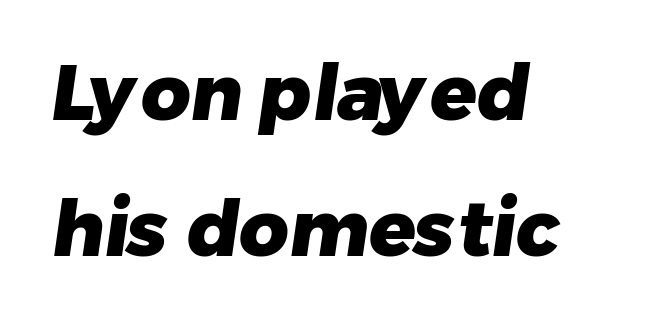
Q: Is the text bold? A: Yes.
Q: Is the typeface a serif or a sans-serif typeface? A: Sans-serif.
Q: Is the text underlined? A: No.
Q: How is the paragraph aligned? A: Left-aligned.
Q: Is the spacing between letters normal or unusually wide? A: Normal.
Q: Width (condensed, normal, or wide)? A: Normal.
Q: Stroke contrast? A: Low.
Q: x-height? A: Medium.
Q: Monospaced? A: No.
